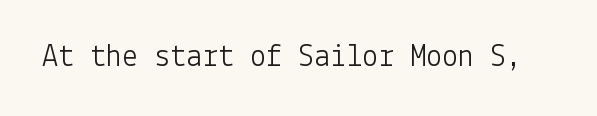
Q: Is the text bold? A: No.
Q: Is the text italic (slanted)? A: No, it is upright.
Q: Is the typeface a serif or a sans-serif typeface? A: Sans-serif.
Q: Is the text underlined? A: No.
Q: Is the spacing between letters normal or unusually wide? A: Normal.
Q: Width (condensed, normal, or wide)? A: Normal.
Q: Stroke contrast? A: Low.
Q: x-height? A: Medium.
